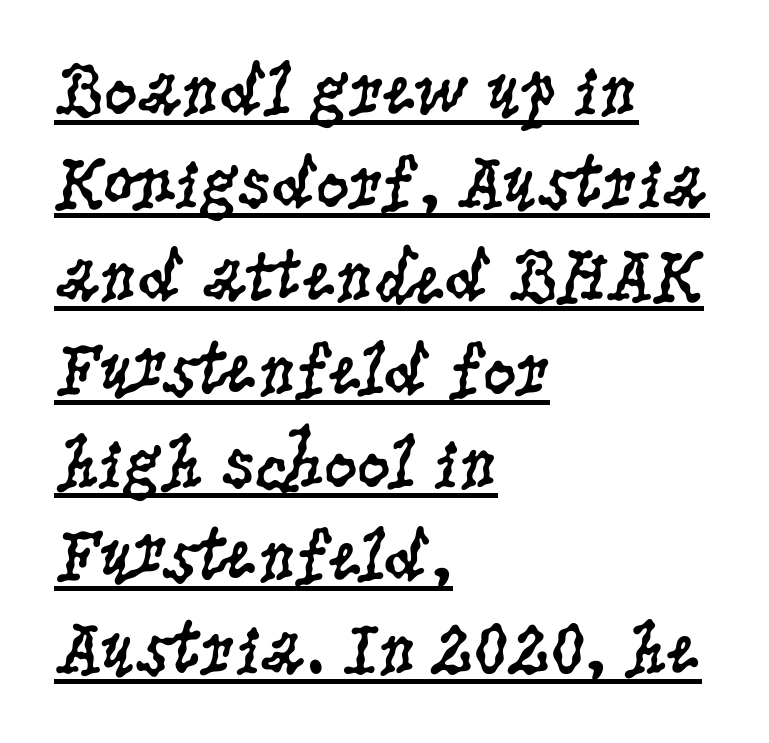
This rendering employs a face with finishing strokes, i.e., a serif. The font sits on the lighter half of the weight spectrum, regular included. Underlining? Definitely there. One-word summary of the alignment: left. Spacing between characters is what you'd get straight out of the box.
